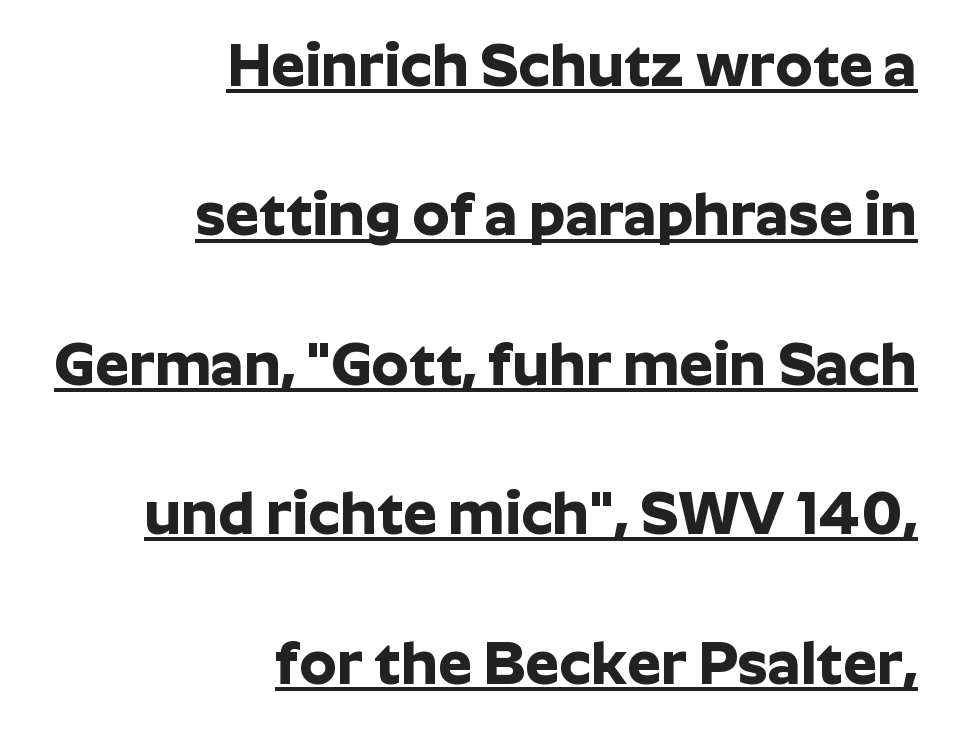
The image shows 60 px bold sans-serif type, upright; set right-aligned, loose line spacing (2.49x), normal letter spacing, underlined; low stroke contrast and a medium x-height.
